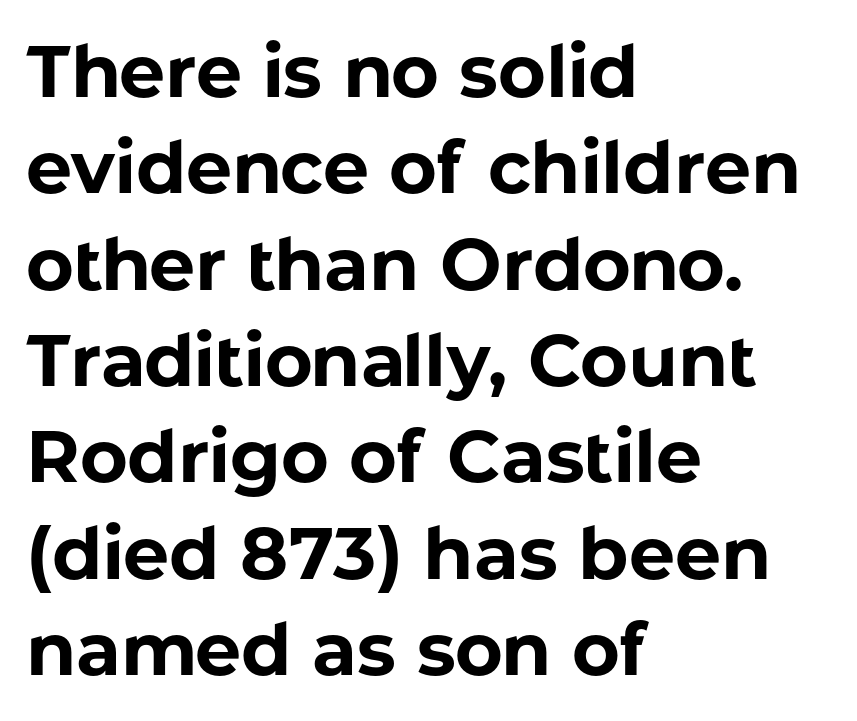
Q: Is the text bold? A: Yes.
Q: Is the text italic (slanted)? A: No, it is upright.
Q: Is the typeface a serif or a sans-serif typeface? A: Sans-serif.
Q: Is the text underlined? A: No.
Q: How is the paragraph aligned? A: Left-aligned.
Q: Is the spacing between letters normal or unusually wide? A: Normal.
Q: Is the spacing between lines tight, normal or loose? A: Normal.
Q: Width (condensed, normal, or wide)? A: Normal.
Q: Stroke contrast? A: Low.
Q: x-height? A: Medium.
Q: Monospaced? A: No.
